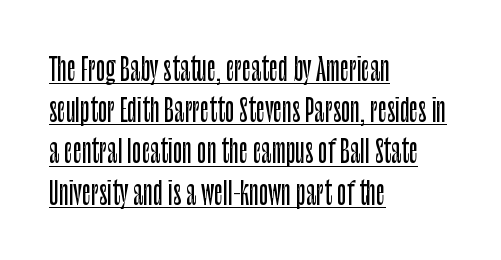
The image shows 31 px condensed sans-serif type, upright; set left-aligned, normal line spacing (1.33x), normal letter spacing, underlined; low stroke contrast and a large x-height.
